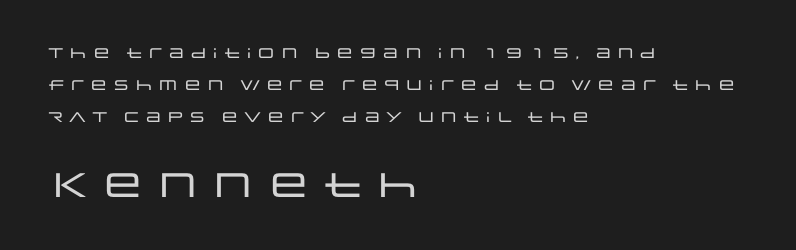
The image shows 34 px wide sans-serif type, upright; set left-aligned, loose line spacing (2.27x), not underlined; the second (bottom) block is 2.43x larger; low stroke contrast and a large x-height.
